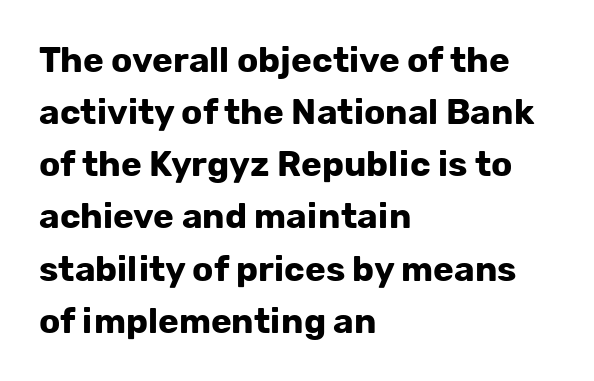
{"serif": "no", "italic": "no", "bold": "yes", "weight": "bold", "width": "normal", "stroke_contrast": "low", "x_height": "medium", "monospaced": "no", "underline": "no", "align": "left", "line_spacing": "normal", "line_spacing_ratio": 1.49, "letter_spacing": "normal", "letter_spacing_em": 0.0, "glyph_px": 35}
